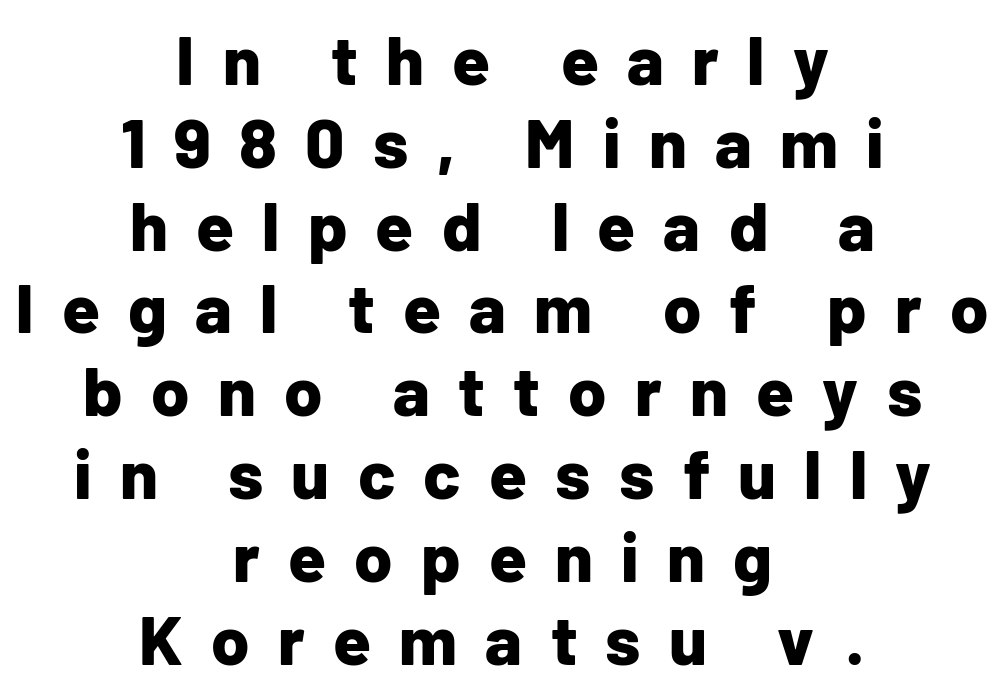
{"serif": "no", "italic": "no", "bold": "yes", "weight": "bold", "width": "normal", "stroke_contrast": "low", "x_height": "medium", "monospaced": "no", "underline": "no", "align": "center", "line_spacing_ratio": 1.2, "letter_spacing": "wide", "letter_spacing_em": 0.41, "glyph_px": 69}
